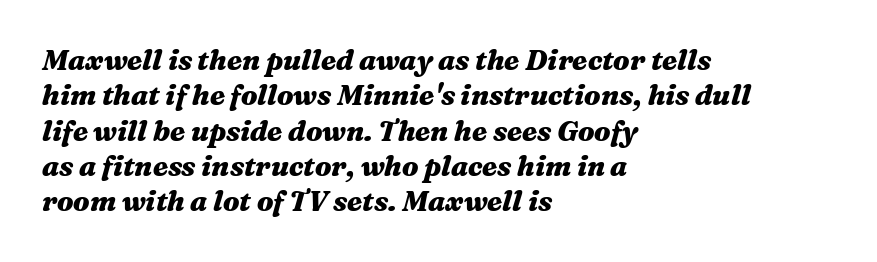
{"italic": "yes", "lean": "right", "slant_degrees": 16, "bold": "yes", "weight": "heavy", "width": "wide", "stroke_contrast": "medium", "x_height": "medium", "monospaced": "no", "underline": "no", "align": "left", "line_spacing": "normal", "line_spacing_ratio": 1.26, "letter_spacing": "normal", "letter_spacing_em": 0.0, "glyph_px": 28}
